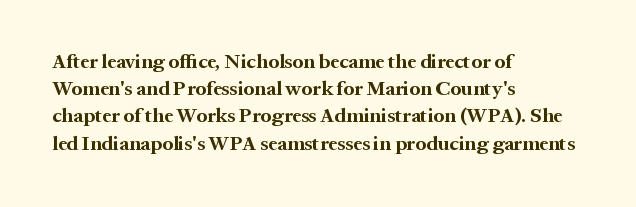
{"italic": "no", "bold": "yes", "underline": "no", "align": "left", "line_spacing": "normal", "line_spacing_ratio": 1.36, "letter_spacing": "normal", "letter_spacing_em": 0.0, "glyph_px": 20}
